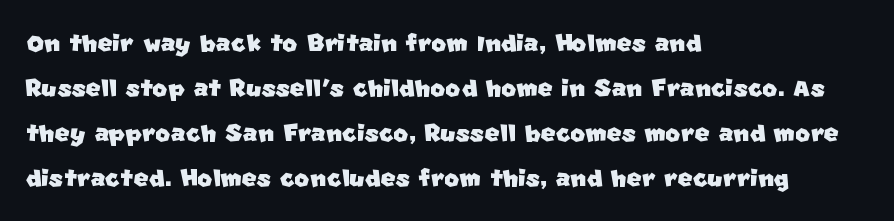
In terms of letterform style, serifs are entirely absent. Alignment: flush left. Here the designer chose a conventional face with non-uniform glyph widths. Words float on clear page, feet unadorned. Inter-character spacing is left at the font's built-in metrics. Baseline-to-baseline distance is the conventional proportion of letter height.
